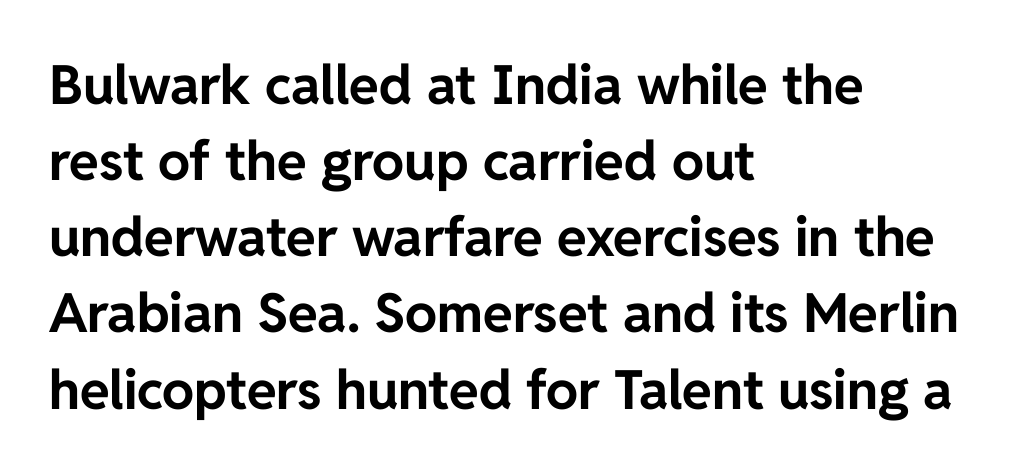
The image shows 54 px bold sans-serif type, upright; set left-aligned, normal line spacing (1.41x), normal letter spacing, not underlined; low stroke contrast and a medium x-height.
